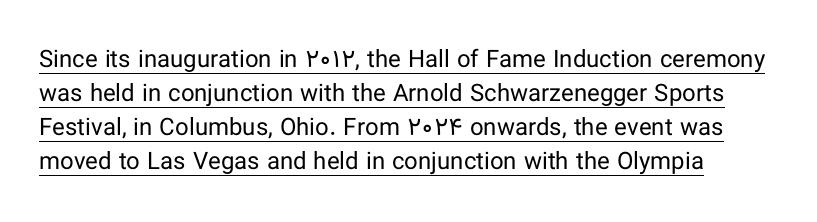
The image shows 24 px text type, upright; set left-aligned, normal line spacing (1.42x), normal letter spacing, underlined.
